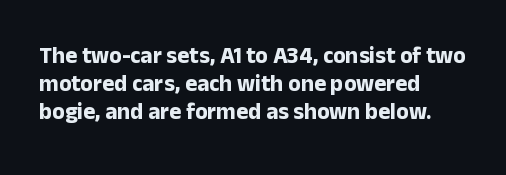
The image shows 23 px bold type, upright; set left-aligned, line spacing 1.22x, normal letter spacing, not underlined.
